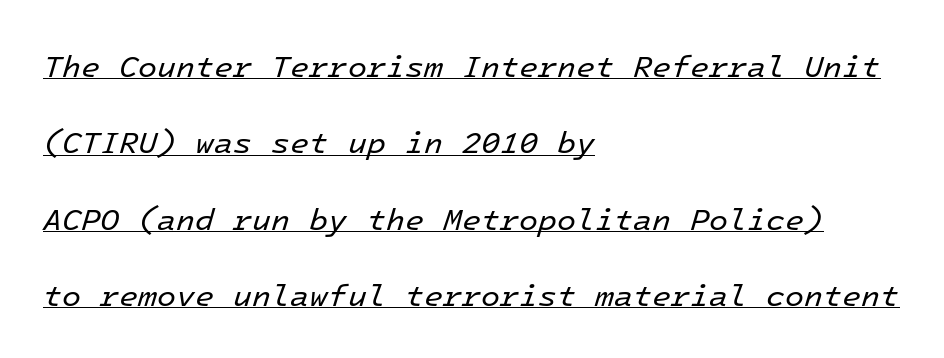
The image shows 31 px regular-weight type, italic (leaning right), monospaced; set left-aligned, loose line spacing (2.46x), normal letter spacing, underlined; low stroke contrast and a medium x-height.
